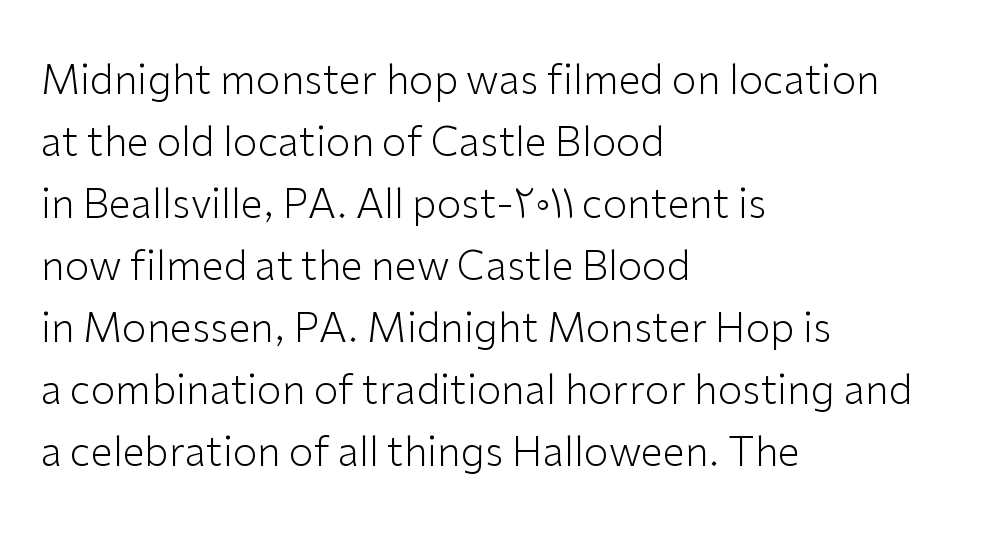
The image shows 40 px light sans-serif type, upright; set left-aligned, normal line spacing (1.55x), normal letter spacing, not underlined; low stroke contrast and a medium x-height.
